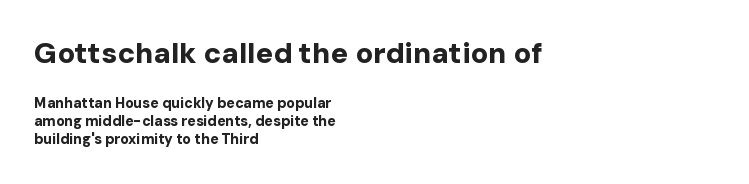
The image shows 29 px bold sans-serif type, upright; set left-aligned, normal line spacing (1.28x), normal letter spacing, not underlined; the first (top) block is 2.07x larger; low stroke contrast and a medium x-height.
